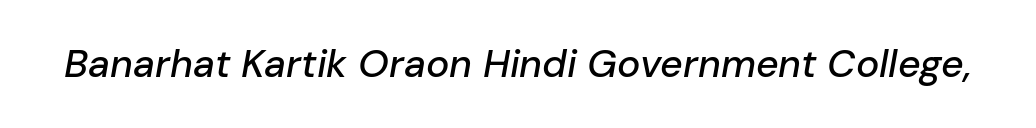
{"italic": "yes", "lean": "right", "slant_degrees": 10, "width": "normal", "stroke_contrast": "low", "x_height": "medium", "monospaced": "no", "underline": "no", "letter_spacing": "normal", "letter_spacing_em": 0.0, "glyph_px": 39}
